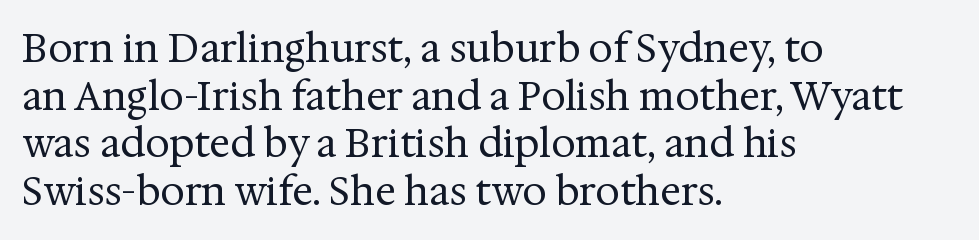
Stroke thickness stays within the range of a standard reading face or lighter. Do the letters lean? They stand straight. The face used here is proportionally spaced, like ordinary book or web type. These lines are set flush left with a ragged right edge. Type without underlining. I'd call this a serif setting — the letters wear small feet.
